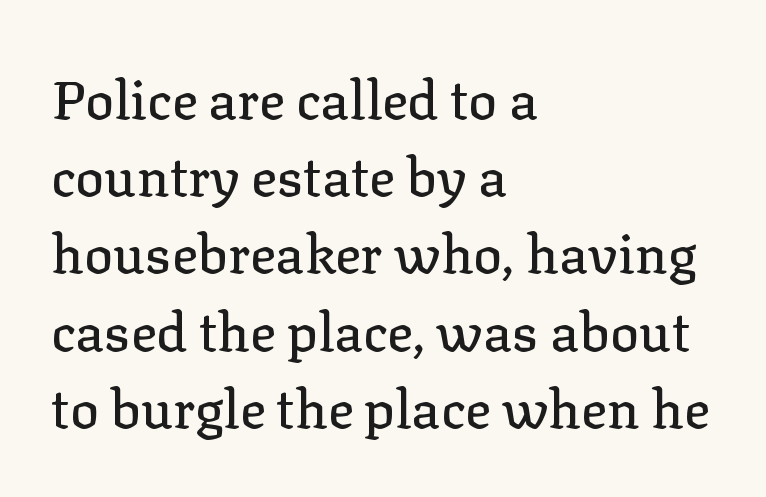
Q: Is the text italic (slanted)? A: No, it is upright.
Q: Is the typeface a serif or a sans-serif typeface? A: Serif.
Q: Is the text underlined? A: No.
Q: How is the paragraph aligned? A: Left-aligned.
Q: Is the spacing between letters normal or unusually wide? A: Normal.
Q: Is the spacing between lines tight, normal or loose? A: Normal.
Q: Width (condensed, normal, or wide)? A: Normal.
Q: Stroke contrast? A: Low.
Q: x-height? A: Medium.
Q: Monospaced? A: No.
